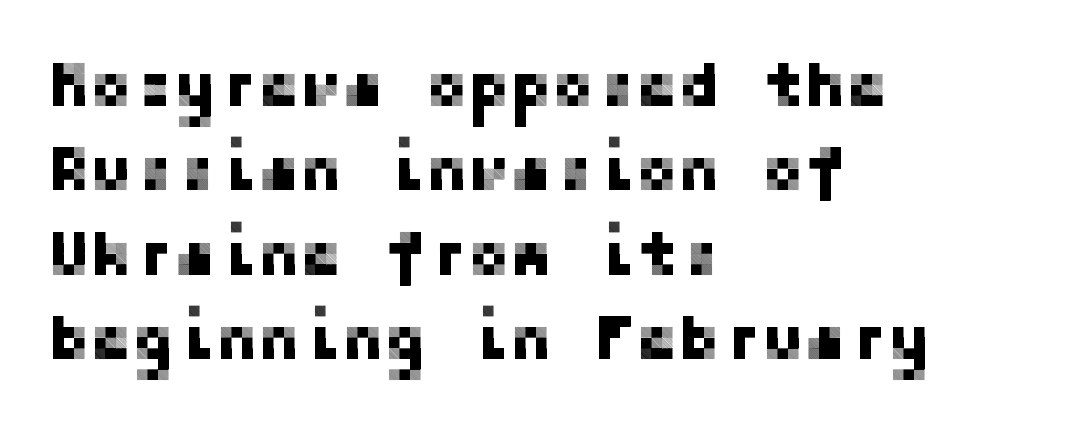
The image shows 63 px sans-serif type, upright; set left-aligned, normal line spacing (1.34x), normal letter spacing, not underlined; low stroke contrast and a medium x-height.
